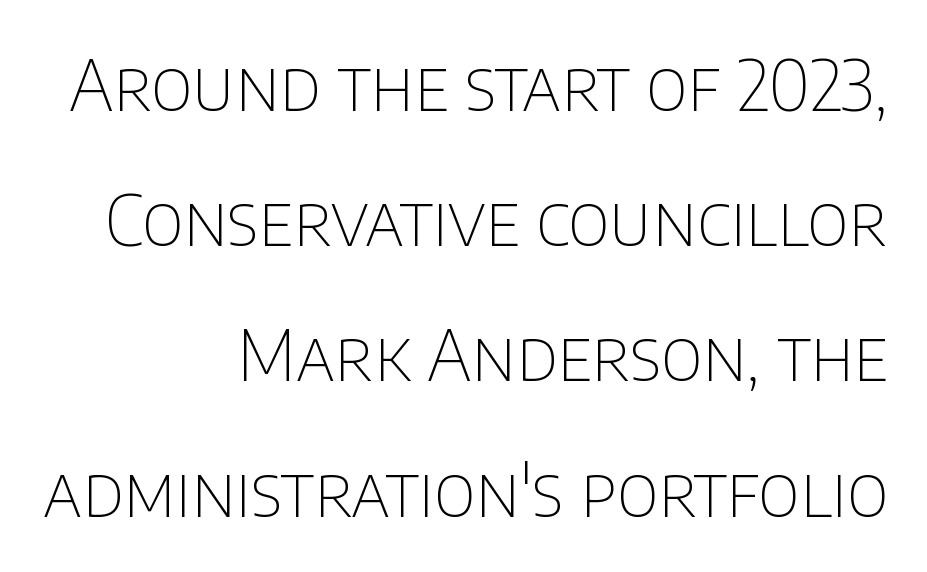
The image shows 69 px thin sans-serif type, upright; set right-aligned, loose line spacing (1.96x), normal letter spacing, not underlined; low stroke contrast and a large x-height.
